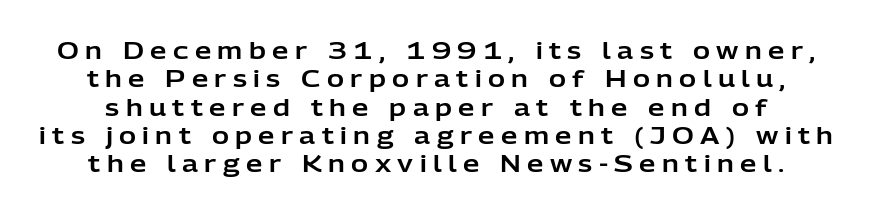
The image shows 23 px text type, upright; set line spacing 1.23x, unusually wide letter spacing (+0.28 em), not underlined.
